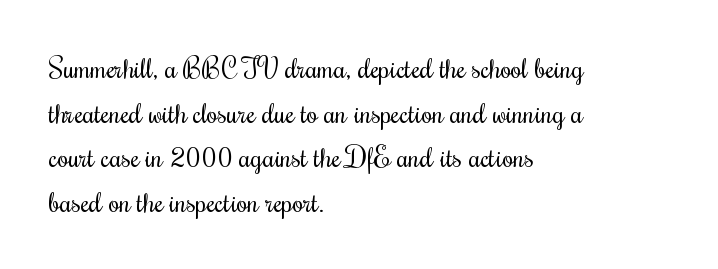
{"serif": "yes", "bold": "no", "weight": "regular", "width": "condensed", "stroke_contrast": "medium", "x_height": "small", "monospaced": "no", "underline": "no", "align": "left", "line_spacing": "normal", "line_spacing_ratio": 1.59, "letter_spacing": "normal", "letter_spacing_em": 0.0, "glyph_px": 28}
